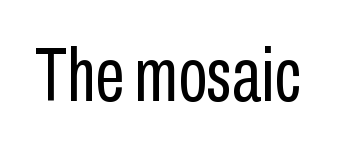
{"serif": "no", "italic": "no", "bold": "no", "weight": "regular", "width": "condensed", "stroke_contrast": "low", "x_height": "medium", "monospaced": "no", "underline": "no", "letter_spacing": "normal", "letter_spacing_em": 0.0, "glyph_px": 75}
